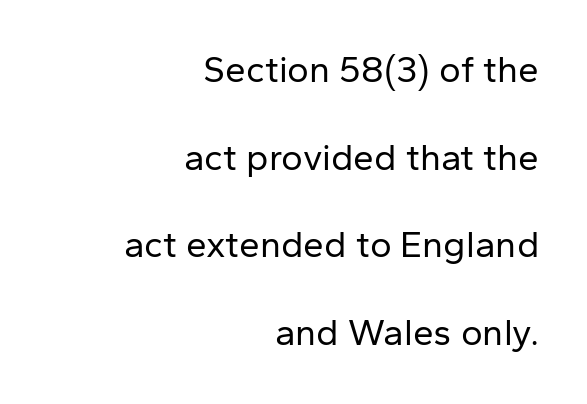
The image shows 37 px regular-weight sans-serif type, upright; set right-aligned, loose line spacing (2.37x), normal letter spacing, not underlined; low stroke contrast and a medium x-height.
